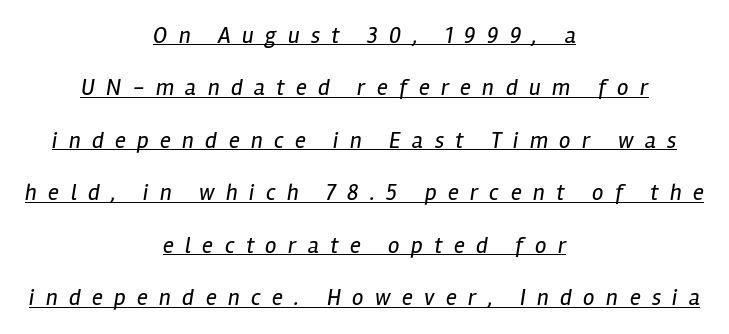
{"italic": "yes", "lean": "right", "slant_degrees": 12, "bold": "no", "underline": "yes", "align": "center", "line_spacing": "loose", "line_spacing_ratio": 2.28, "letter_spacing": "wide", "letter_spacing_em": 0.49, "glyph_px": 23}
